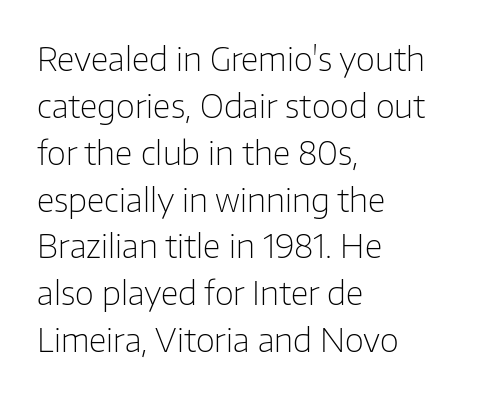
Q: Is the text bold? A: No.
Q: Is the text italic (slanted)? A: No, it is upright.
Q: Is the typeface a serif or a sans-serif typeface? A: Sans-serif.
Q: Is the text underlined? A: No.
Q: How is the paragraph aligned? A: Left-aligned.
Q: Is the spacing between letters normal or unusually wide? A: Normal.
Q: Is the spacing between lines tight, normal or loose? A: Normal.
Q: Width (condensed, normal, or wide)? A: Normal.
Q: Stroke contrast? A: Low.
Q: x-height? A: Medium.
Q: Monospaced? A: No.
